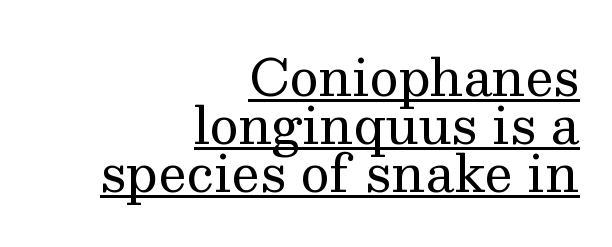
Q: Is the text bold? A: No.
Q: Is the text italic (slanted)? A: No, it is upright.
Q: Is the typeface a serif or a sans-serif typeface? A: Serif.
Q: Is the text underlined? A: Yes.
Q: How is the paragraph aligned? A: Right-aligned.
Q: Is the spacing between letters normal or unusually wide? A: Normal.
Q: Is the spacing between lines tight, normal or loose? A: Tight.
Q: Width (condensed, normal, or wide)? A: Normal.
Q: Stroke contrast? A: Medium.
Q: x-height? A: Medium.
Q: Monospaced? A: No.
